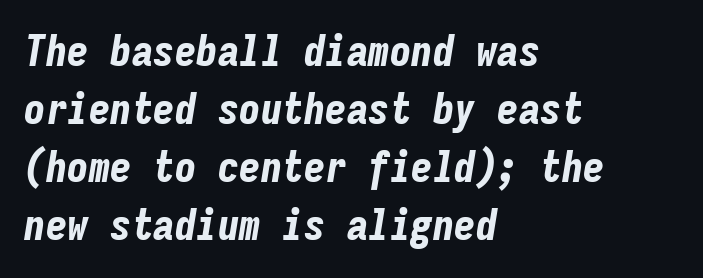
Q: Is the text bold? A: Yes.
Q: Is the text italic (slanted)? A: Yes, it leans right by about 9 degrees.
Q: Is the text underlined? A: No.
Q: How is the paragraph aligned? A: Left-aligned.
Q: Is the spacing between letters normal or unusually wide? A: Normal.
Q: Is the spacing between lines tight, normal or loose? A: Normal.
Q: Width (condensed, normal, or wide)? A: Condensed.
Q: Stroke contrast? A: Low.
Q: x-height? A: Medium.
Q: Monospaced? A: Yes.
